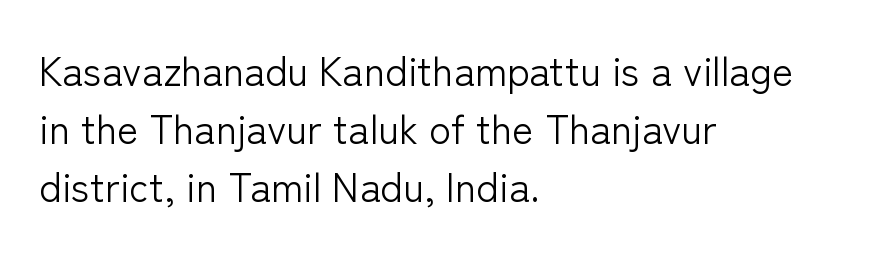
The image shows 40 px light sans-serif type, upright; set left-aligned, normal line spacing (1.45x), normal letter spacing, not underlined; low stroke contrast and a medium x-height.
